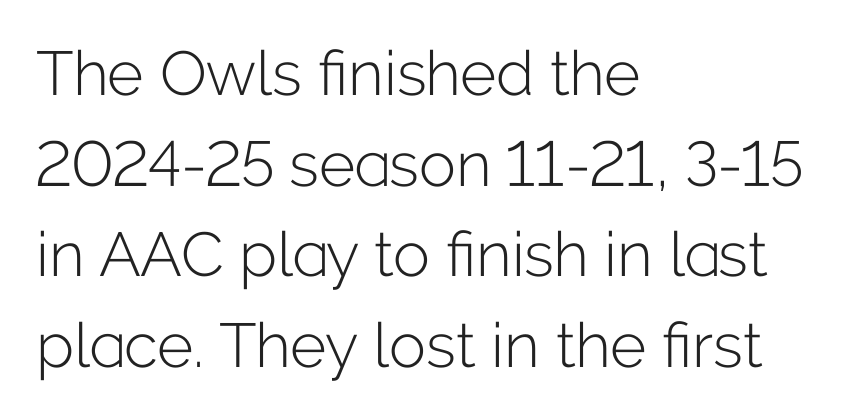
The image shows 62 px light sans-serif type, upright; set left-aligned, normal line spacing (1.46x), normal letter spacing, not underlined; low stroke contrast and a medium x-height.
